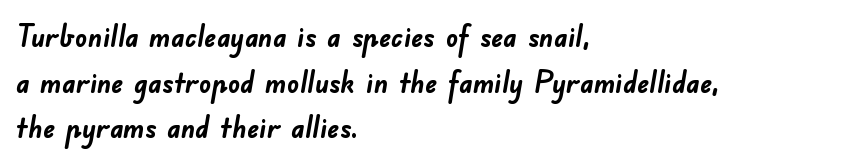
Is this a sans? Yes — the strokes have no serifs. Emphasis by weight is at full strength: bold. Whoever set this chose a conventional vertical rhythm. Descenders are the only things crossing below the line.
